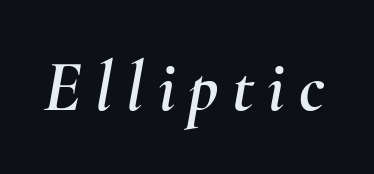
Q: Is the text italic (slanted)? A: Yes, it leans right by about 10 degrees.
Q: Is the text underlined? A: No.
Q: Width (condensed, normal, or wide)? A: Normal.
Q: Stroke contrast? A: Medium.
Q: x-height? A: Small.
Q: Monospaced? A: No.
